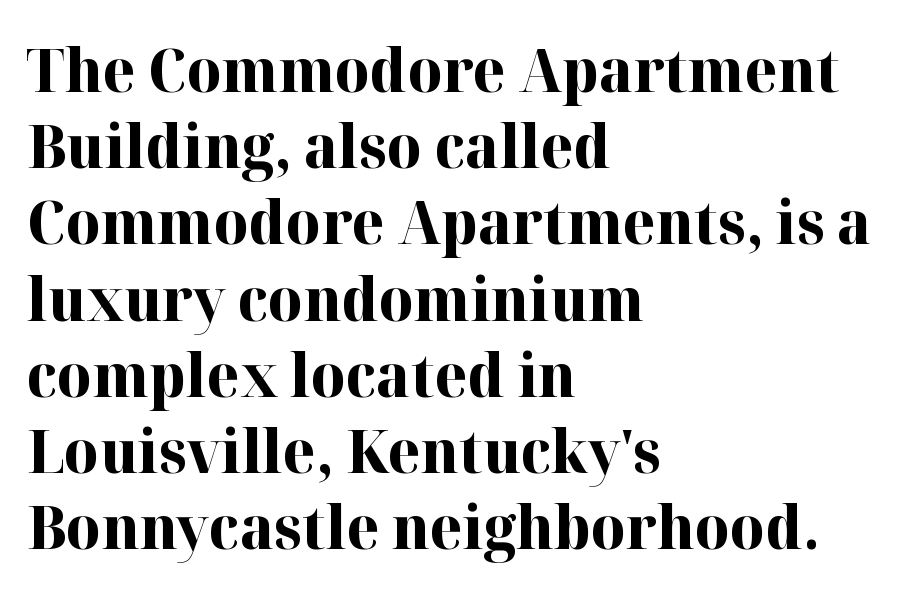
{"serif": "yes", "italic": "no", "bold": "yes", "weight": "bold", "width": "normal", "stroke_contrast": "high", "x_height": "medium", "monospaced": "no", "underline": "no", "align": "left", "line_spacing": "normal", "line_spacing_ratio": 1.27, "letter_spacing": "normal", "letter_spacing_em": 0.0, "glyph_px": 60}
